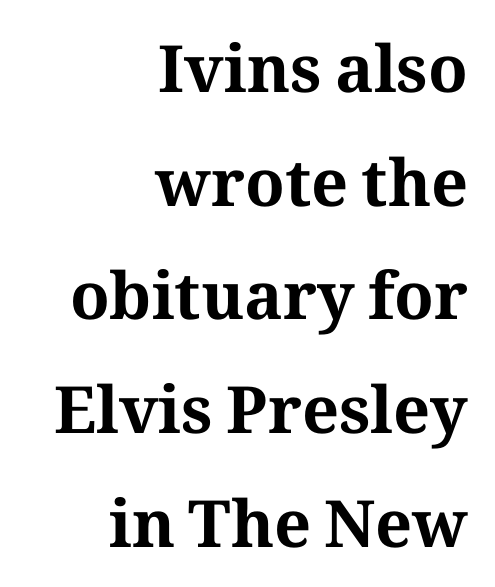
Q: Is the text bold? A: Yes.
Q: Is the text italic (slanted)? A: No, it is upright.
Q: Is the typeface a serif or a sans-serif typeface? A: Serif.
Q: Is the text underlined? A: No.
Q: How is the paragraph aligned? A: Right-aligned.
Q: Is the spacing between letters normal or unusually wide? A: Normal.
Q: Width (condensed, normal, or wide)? A: Normal.
Q: Stroke contrast? A: Medium.
Q: x-height? A: Medium.
Q: Monospaced? A: No.
